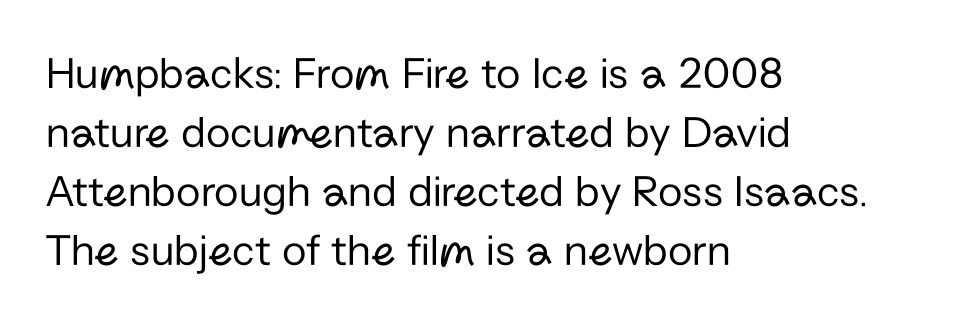
Beneath every word, the page is bare. Standard letterfit; no display-style spreading of the glyphs. Leading matches the norm, producing a regular column. The letters carry no serifs — their stems end cleanly without finishing strokes. The font's upright variant was chosen for this text. These lines stack with their left ends in a neat column.
